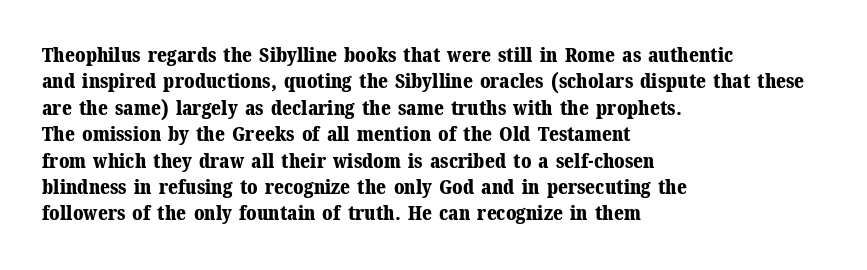
Q: Is the text bold? A: Yes.
Q: Is the text italic (slanted)? A: No, it is upright.
Q: Is the text underlined? A: No.
Q: How is the paragraph aligned? A: Left-aligned.
Q: Is the spacing between letters normal or unusually wide? A: Normal.
Q: Is the spacing between lines tight, normal or loose? A: Normal.
